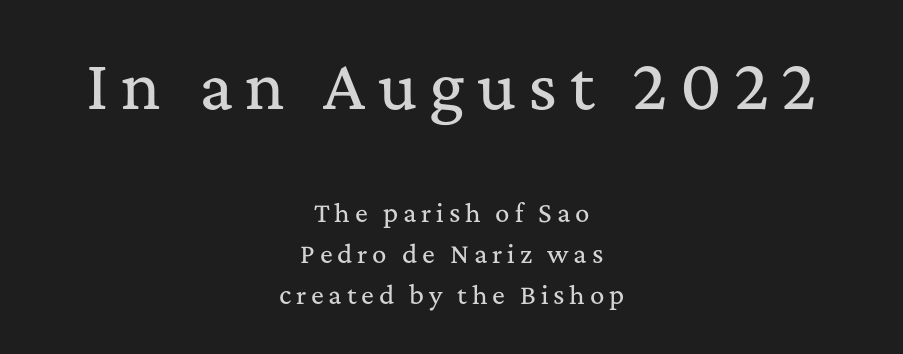
Anything drawn beneath the words? Only blank space. The passage shown begins with its larger block and ends with its smaller one. Students, note that the glyphs here are deliberately spaced far apart. The lettering holds an erect, upright posture throughout. Leftover space on each line is divided equally before and after the words. Varying glyph widths throughout — classic text-font behaviour.
